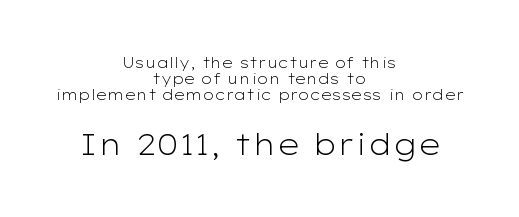
Q: Is the text bold? A: No.
Q: Is the text italic (slanted)? A: No, it is upright.
Q: Is the typeface a serif or a sans-serif typeface? A: Sans-serif.
Q: Is the text underlined? A: No.
Q: How is the paragraph aligned? A: Centered.
Q: Is the spacing between letters normal or unusually wide? A: Normal.
Q: Which block of text is set in a larger size, the first (top) or the second (bottom)? A: The second (bottom) one.
Q: Width (condensed, normal, or wide)? A: Wide.
Q: Stroke contrast? A: Low.
Q: x-height? A: Medium.
Q: Monospaced? A: No.
